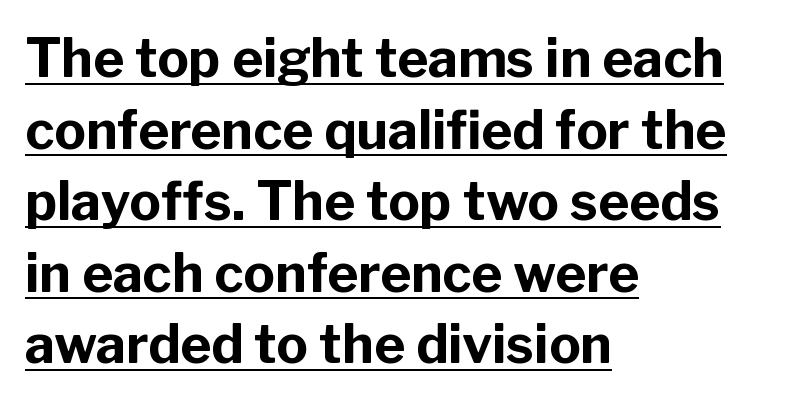
The image shows 53 px bold sans-serif type, upright; set left-aligned, normal line spacing (1.35x), normal letter spacing, underlined; low stroke contrast and a medium x-height.
